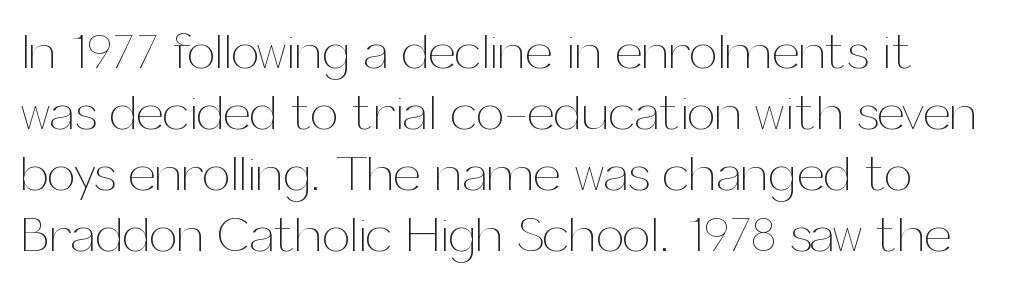
A roman cut, with each character standing at attention. Each row of text sits above clean, open space. The rendering keeps characters at their native spacing. Note the varied advance widths — an 'i' is clearly narrower than an 'm'. This is not heavy type; no bold has been used.
